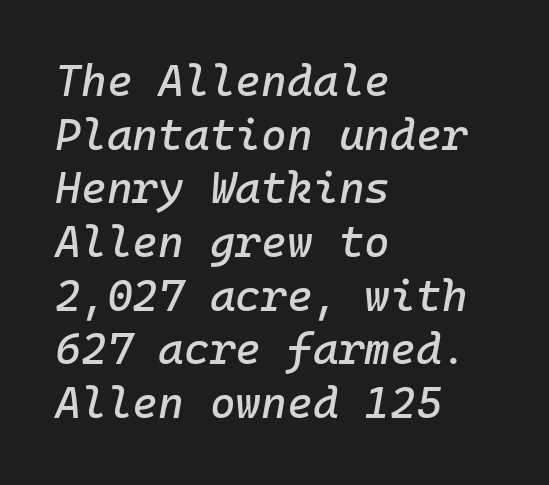
{"italic": "yes", "lean": "right", "slant_degrees": 10, "width": "normal", "stroke_contrast": "low", "x_height": "medium", "underline": "no", "align": "left", "line_spacing_ratio": 1.22, "letter_spacing": "normal", "letter_spacing_em": 0.0, "glyph_px": 44}
